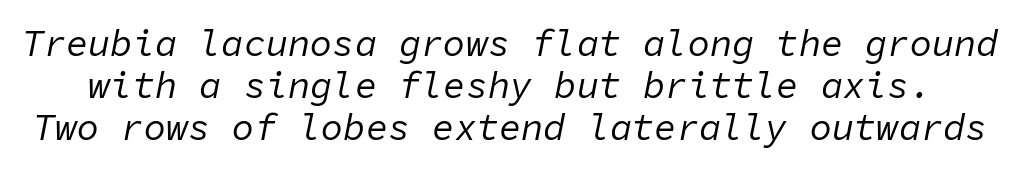
The image shows 37 px regular-weight type, italic (leaning right), monospaced; set tight line spacing (1.14x), normal letter spacing, not underlined; low stroke contrast and a medium x-height.
